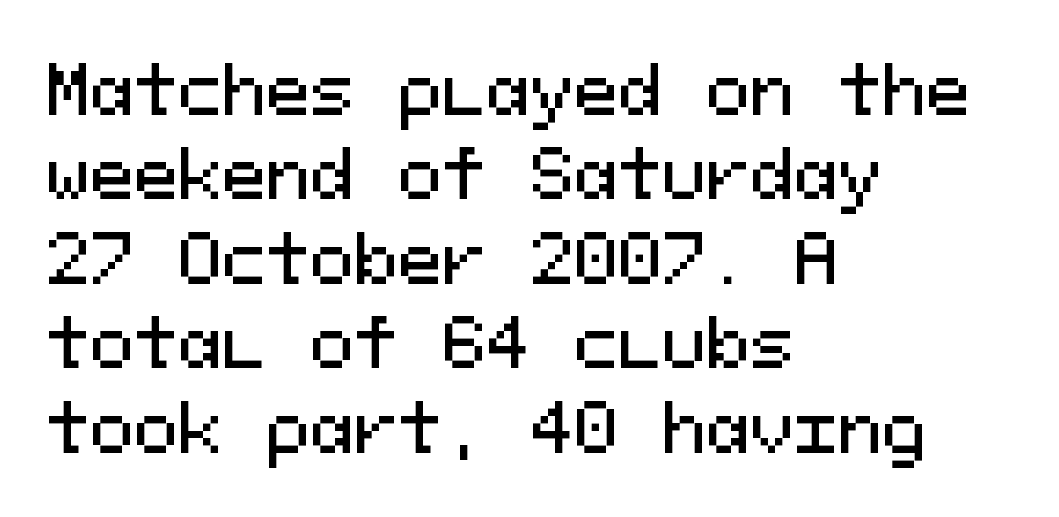
The text block is weighted toward the left margin, trailing off unevenly rightward. This sample keeps an unexceptional amount of space between lines. Tracking value appears to be zero — textbook default spacing. A typesetter would call this monospace, since all characters share one set width. The characters display no serif detailing; their extremities are plain. The string is rendered with underlining switched off.
